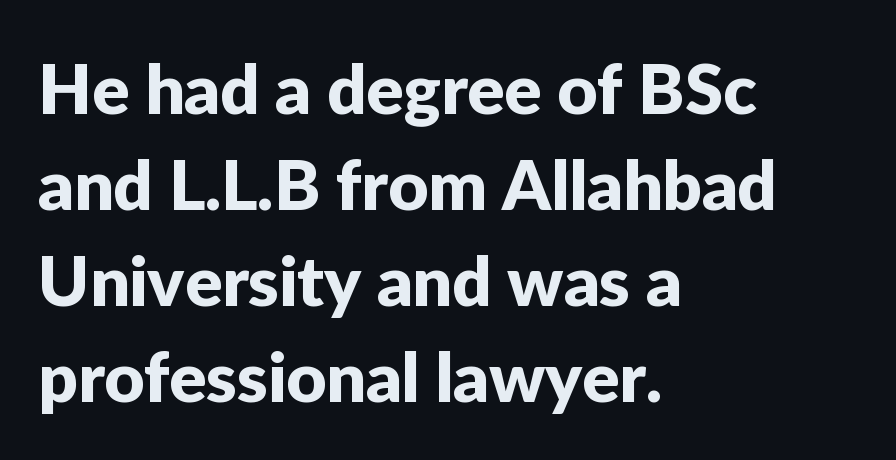
The type family on display is of the sans-serif kind. Standard letterfit; no display-style spreading of the glyphs. The axis of the letterforms is exactly vertical. Looks like regular typesetting: each glyph gets only the width it needs.
